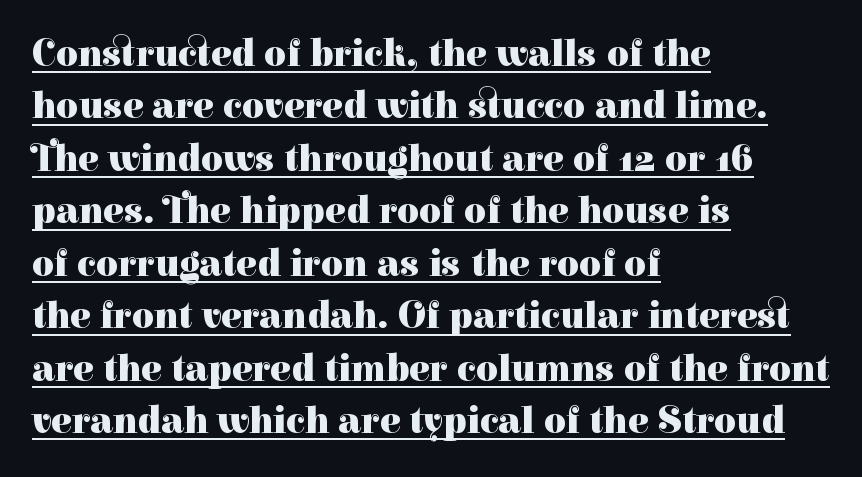
The image shows 38 px heavy serif type, upright; set left-aligned, normal line spacing (1.38x), normal letter spacing, underlined; high stroke contrast and a medium x-height.
